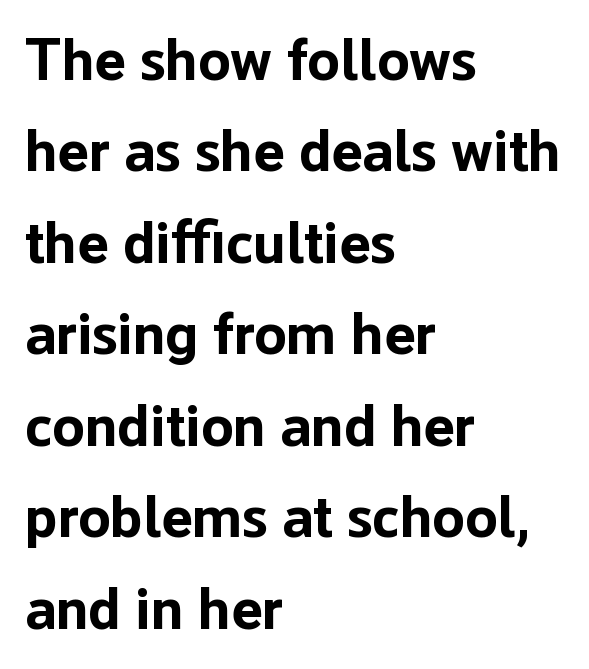
The image shows 59 px bold sans-serif type, upright; set left-aligned, normal line spacing (1.55x), normal letter spacing, not underlined; low stroke contrast and a medium x-height.
